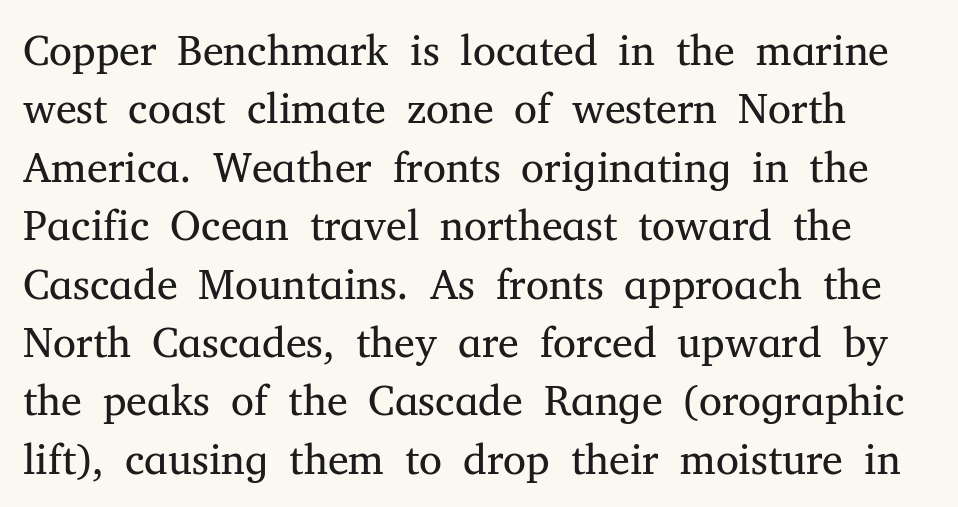
The image shows 42 px regular-weight serif type, upright; set normal line spacing (1.39x), normal letter spacing, not underlined; medium stroke contrast and a medium x-height.
